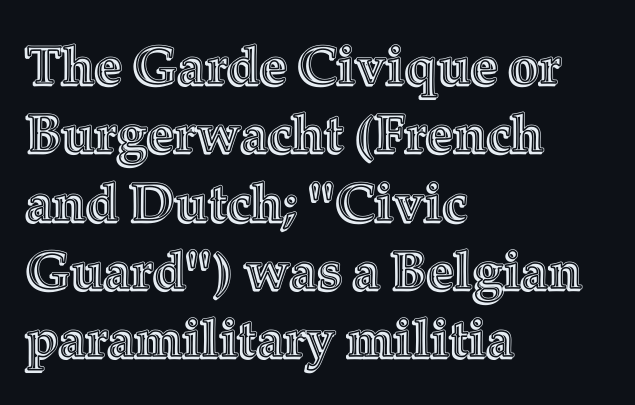
Upright lettering throughout. These lines are set flush left with a ragged right edge. Plain, unruled lines of type. Interline gaps are of average width in this sample.
